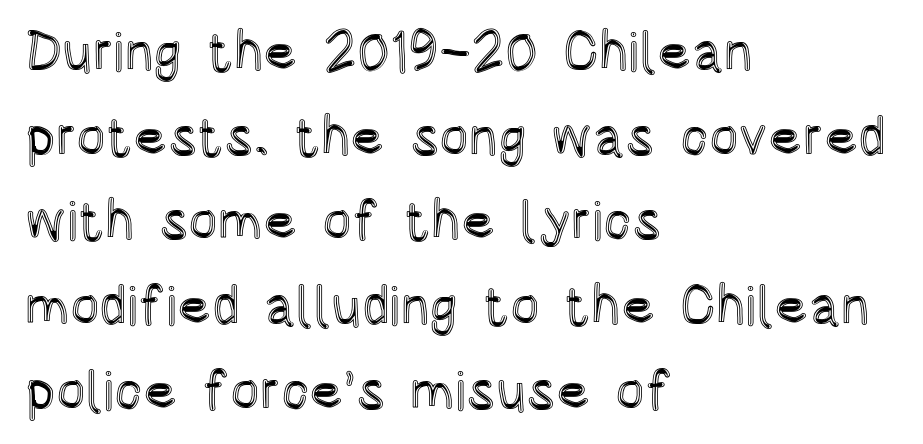
Q: Is the text italic (slanted)? A: No, it is upright.
Q: Is the text underlined? A: No.
Q: How is the paragraph aligned? A: Left-aligned.
Q: Is the spacing between letters normal or unusually wide? A: Normal.
Q: Is the spacing between lines tight, normal or loose? A: Normal.
Q: Width (condensed, normal, or wide)? A: Condensed.
Q: x-height? A: Large.
Q: Monospaced? A: No.
